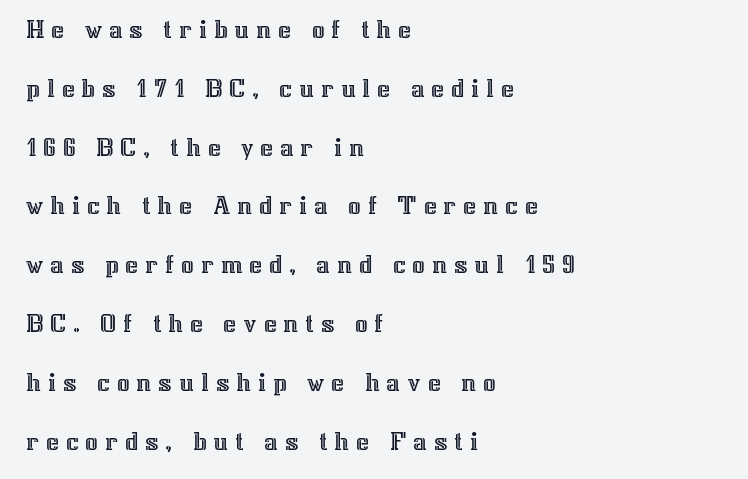
The image shows 28 px text type, upright; set left-aligned, loose line spacing (2.1x), unusually wide letter spacing (+0.24 em), not underlined; a medium x-height.
